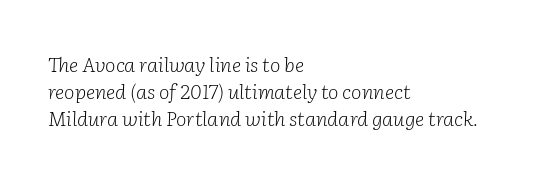
Compared with ordinary roman type, these characters are visibly tilted. Letter spacing: default. Notice how the passage keeps a crisp vertical edge on the left only. Each row of text sits above clean, open space. The space between consecutive lines is moderate. Think standard paragraph weight, or any step lighter than that.
